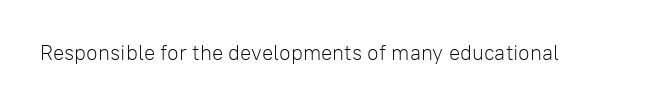
The image shows 21 px text type, upright; set normal letter spacing, not underlined.
